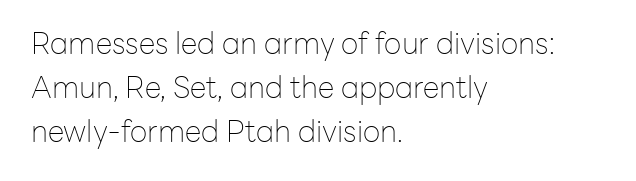
Whoever set this chose a conventional vertical rhythm. The typeface has the unassuming heft of standard copy or less. Horizontally, the lines are justified to the leading edge only. The type is set solid horizontally, with unmodified tracking. Unlike a traditional serif, this face leaves its strokes unadorned.
